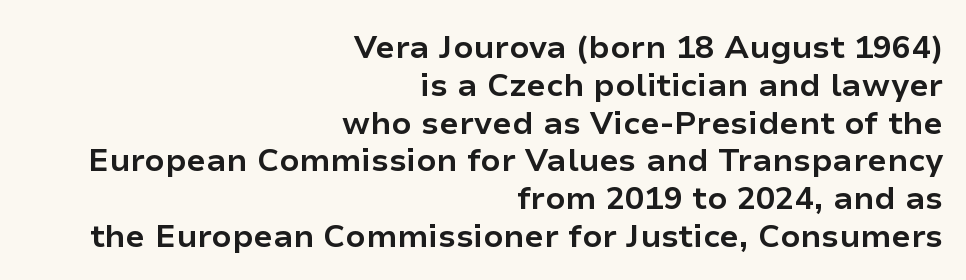
Is the letter spacing exaggerated? No — it looks like the ordinary default. Bold? Absolutely — the strokes are thick and heavy. No italicization has been applied; the sample stays upright. Teacher's note: observe the even right margin — that is flush-right alignment. In terms of letterform style, serifs are entirely absent. Is this a fixed-width face? No — the glyphs have proportional, varying widths.
